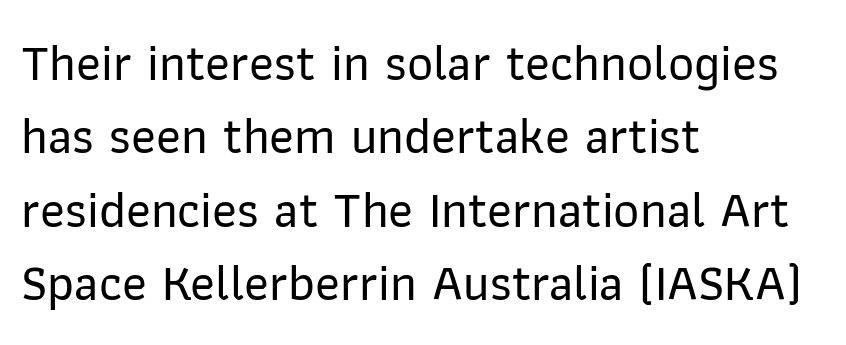
Each letter keeps its own natural width here, so spacing adapts to shape. Short and long lines alike share a common starting point at left. This is sans-serif lettering, the kind often seen on screens and signage. A typesetter would call this leading conventional body-copy spacing. Plain, unruled lines of type.
